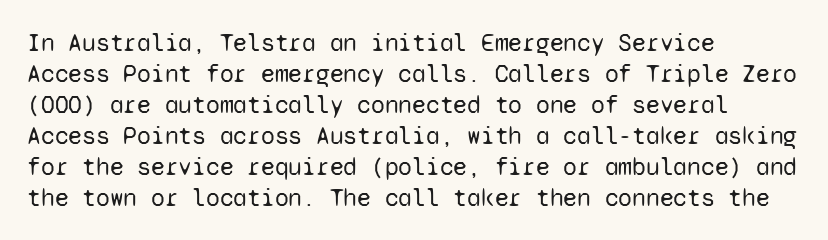
A light-to-regular cut is what we see here. Clear beneath every line of the passage. Vertical strokes here are truly vertical. The passage shown has conventional tracking throughout. Leftover space on each line is placed entirely after the last word.
